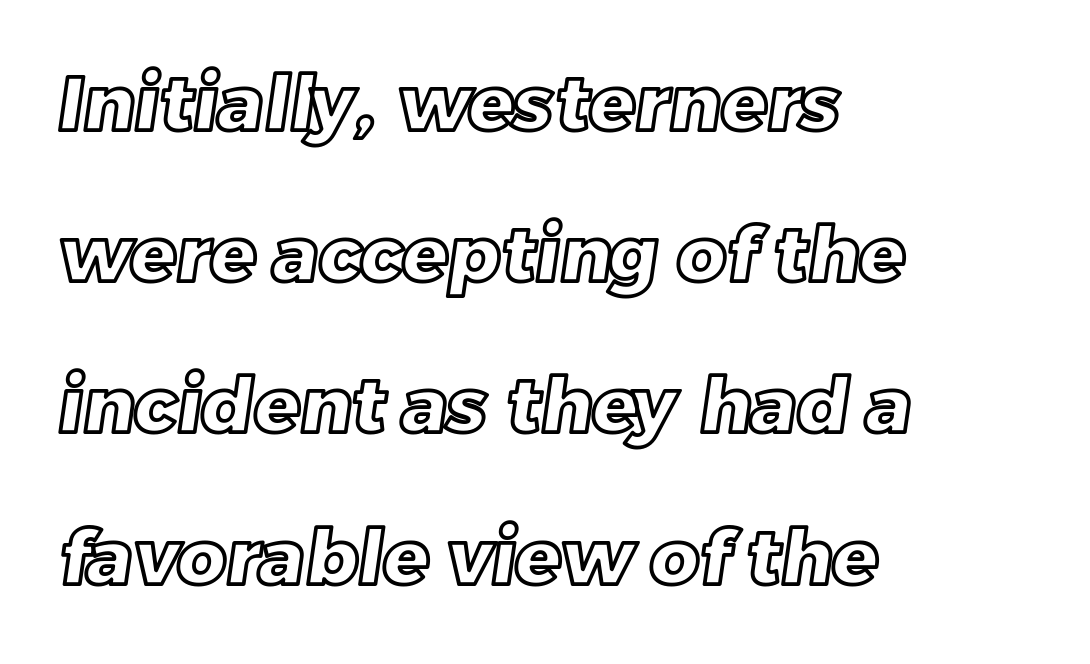
Spacing between characters is what you'd get straight out of the box. Clear beneath every line of the passage. Honestly, the rows look like they've been pulled way apart. Horizontally, the lines are justified to the leading edge only.
